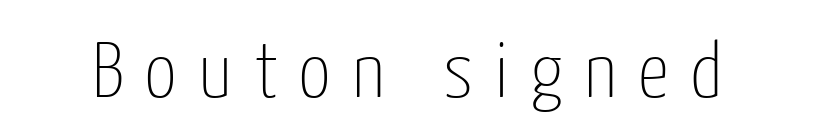
{"serif": "no", "italic": "no", "bold": "no", "weight": "thin", "width": "condensed", "stroke_contrast": "low", "x_height": "medium", "monospaced": "no", "underline": "no", "letter_spacing": "wide", "letter_spacing_em": 0.28, "glyph_px": 78}
